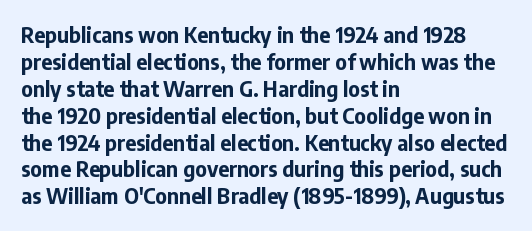
{"italic": "no", "bold": "yes", "underline": "no", "align": "left", "line_spacing": "normal", "line_spacing_ratio": 1.28, "letter_spacing": "normal", "letter_spacing_em": 0.0, "glyph_px": 21}
